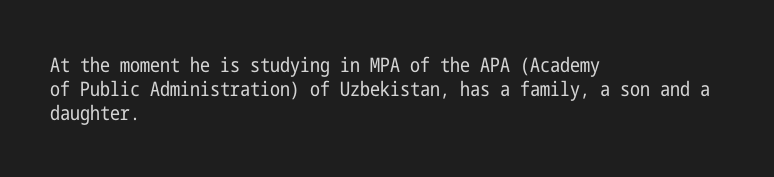
Tall strokes in this sample are plumb rather than angled. Decoration check: the copy has no underline. Words appear dense and cohesive because spacing is normal. The typesetter chose a ragged-right arrangement here.
